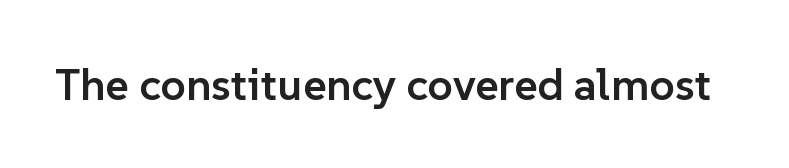
The image shows 45 px semibold sans-serif type, upright; set normal letter spacing, not underlined; low stroke contrast and a medium x-height.
